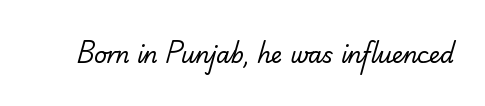
{"bold": "no", "underline": "no", "letter_spacing": "normal", "letter_spacing_em": 0.0, "glyph_px": 22}
